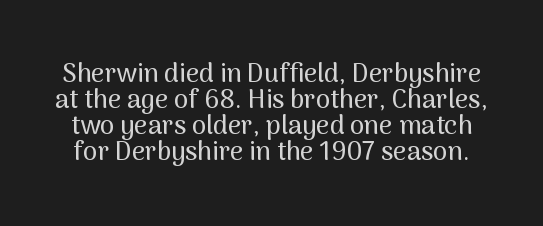
Unlike italic type, these characters show no tilt at all. Is the letter spacing exaggerated? No — it looks like the ordinary default. Cramped leading. Underlining? Definitely not there.
